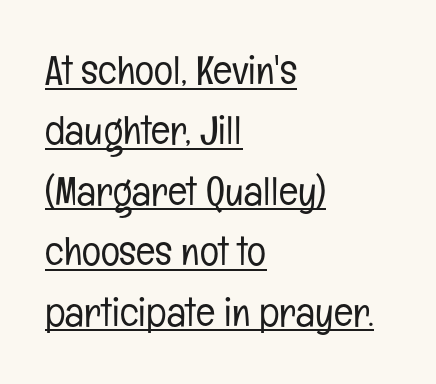
Q: Is the text bold? A: No.
Q: Is the text italic (slanted)? A: No, it is upright.
Q: Is the typeface a serif or a sans-serif typeface? A: Sans-serif.
Q: Is the text underlined? A: Yes.
Q: How is the paragraph aligned? A: Left-aligned.
Q: Is the spacing between letters normal or unusually wide? A: Normal.
Q: Is the spacing between lines tight, normal or loose? A: Normal.
Q: Width (condensed, normal, or wide)? A: Condensed.
Q: Stroke contrast? A: Low.
Q: x-height? A: Medium.
Q: Monospaced? A: No.
